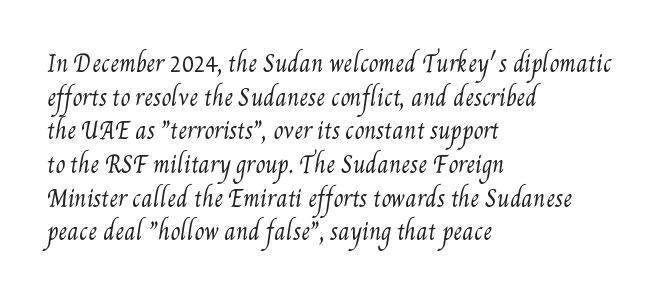
Q: Is the text bold? A: No.
Q: Is the text underlined? A: No.
Q: How is the paragraph aligned? A: Left-aligned.
Q: Is the spacing between letters normal or unusually wide? A: Normal.
Q: Is the spacing between lines tight, normal or loose? A: Normal.
